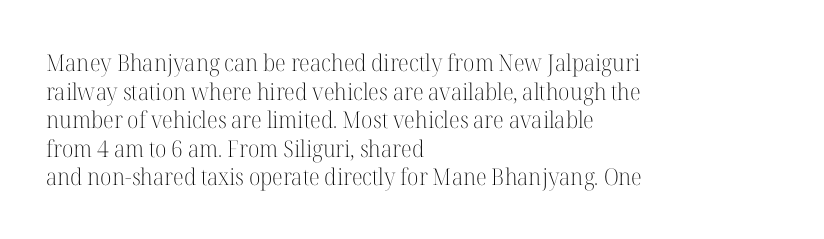
Beneath every word, the page is bare. On a weight scale, this lands at 450 or below. Look at the tracking — it's just the regular setting, nothing added. The typesetter chose a ragged-right arrangement here. Upright lettering throughout.
